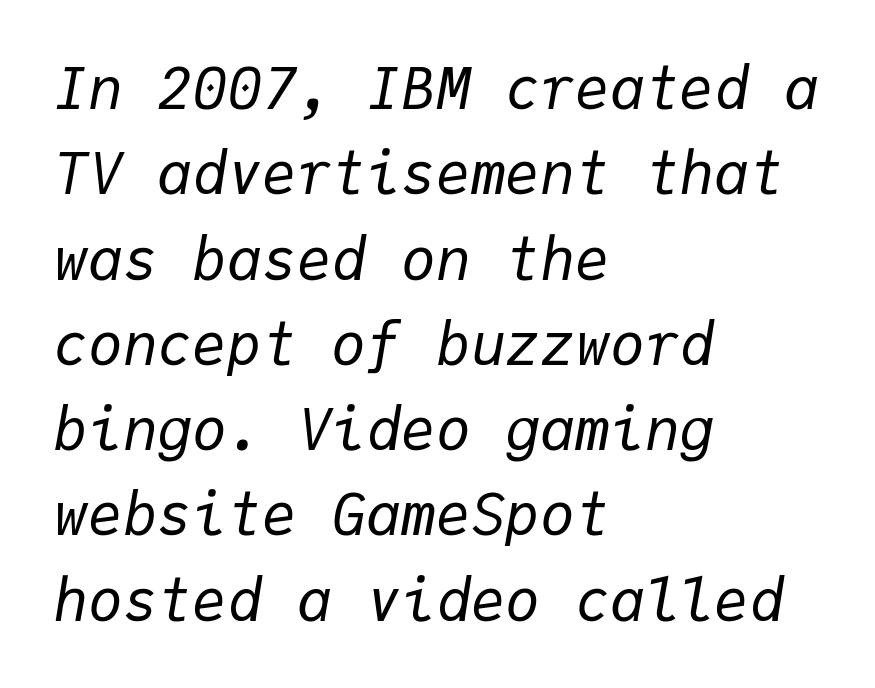
{"italic": "yes", "lean": "right", "slant_degrees": 9, "bold": "no", "weight": "regular", "width": "normal", "stroke_contrast": "low", "x_height": "medium", "monospaced": "yes", "underline": "no", "align": "left", "line_spacing": "normal", "line_spacing_ratio": 1.47, "letter_spacing": "normal", "letter_spacing_em": 0.0, "glyph_px": 58}
